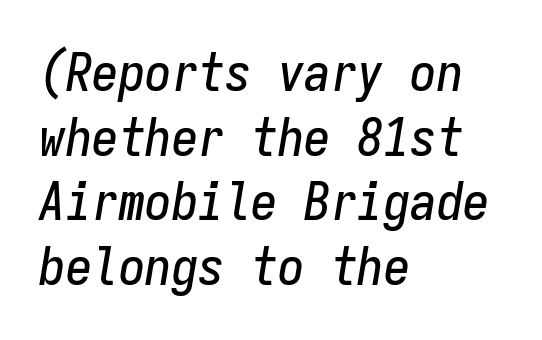
Italic: yes, the glyphs are oblique. The rendering keeps characters at their native spacing. Think of a typewriter: that constant character pitch is what you see here. No word sits above an underline. The paragraph shown leans on its left margin.
